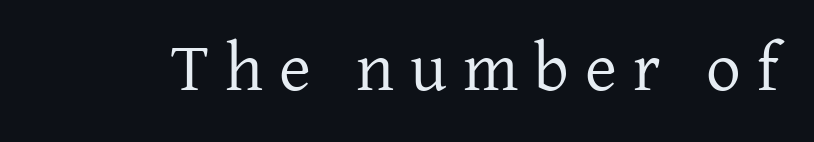
The font's upright variant was chosen for this text. The tracking jumps out immediately: characters are airy and widely separated. Character widths vary here, with narrow letters taking less room than wide ones. The typeface has the unassuming heft of standard copy or less.
